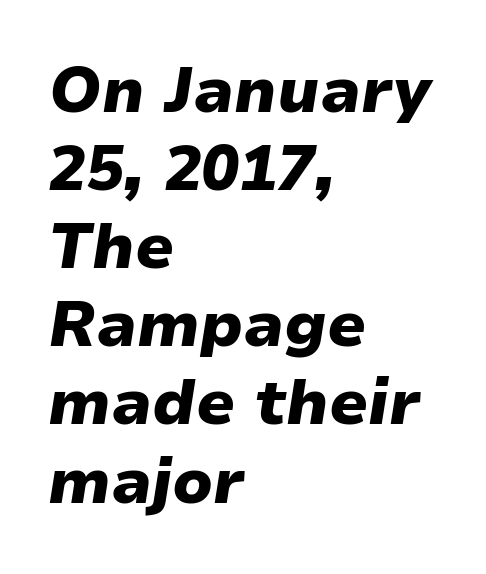
Q: Is the text bold? A: Yes.
Q: Is the text italic (slanted)? A: Yes, it leans right by about 9 degrees.
Q: Is the text underlined? A: No.
Q: How is the paragraph aligned? A: Left-aligned.
Q: Is the spacing between letters normal or unusually wide? A: Normal.
Q: Width (condensed, normal, or wide)? A: Normal.
Q: Stroke contrast? A: Low.
Q: x-height? A: Medium.
Q: Monospaced? A: No.
